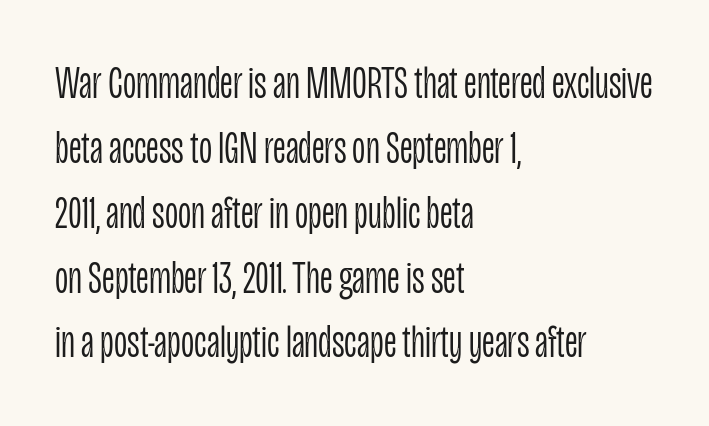
Heaviness? Minimal to ordinary, like unemphasized prose. Line beginnings align vertically; line endings do not. The rendering uses a moderate line-height, typical for paragraphs. The horizontal fit of the characters is conventional and even. Each letter keeps its own natural width here, so spacing adapts to shape.
